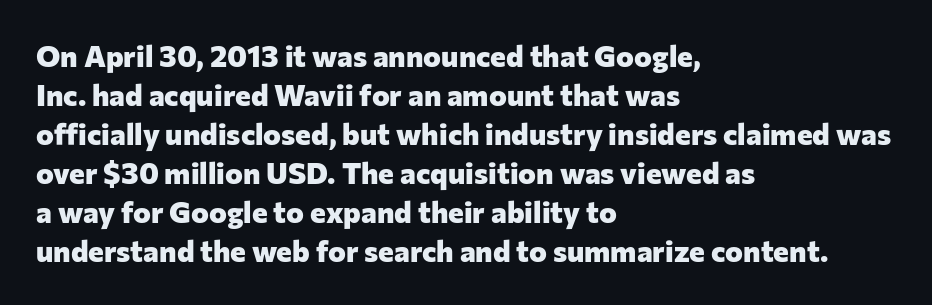
The image shows 30 px heavy sans-serif type, upright; set left-aligned, normal line spacing (1.3x), normal letter spacing, not underlined; low stroke contrast and a medium x-height.
